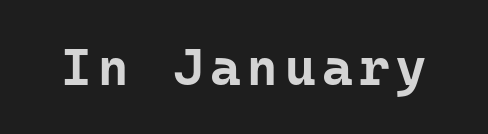
{"serif": "no", "italic": "no", "bold": "yes", "weight": "bold", "width": "normal", "stroke_contrast": "low", "x_height": "medium", "monospaced": "yes", "underline": "no", "glyph_px": 52}
